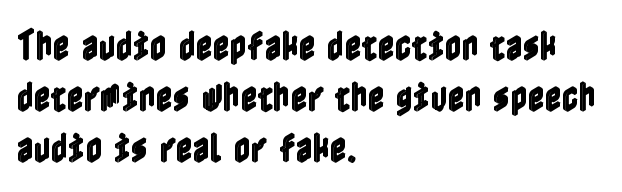
Q: Is the text italic (slanted)? A: No, it is upright.
Q: Is the text underlined? A: No.
Q: How is the paragraph aligned? A: Left-aligned.
Q: Is the spacing between letters normal or unusually wide? A: Normal.
Q: Is the spacing between lines tight, normal or loose? A: Normal.
Q: Width (condensed, normal, or wide)? A: Condensed.
Q: x-height? A: Medium.
